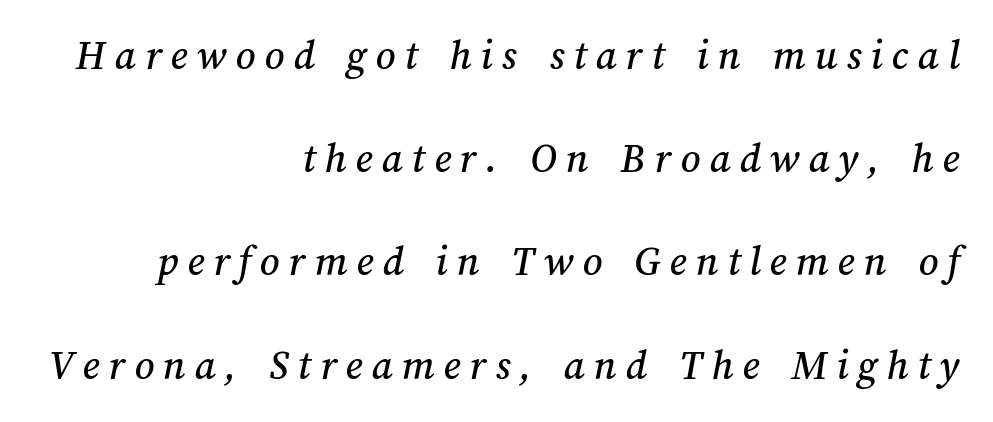
{"width": "normal", "stroke_contrast": "medium", "x_height": "medium", "monospaced": "no", "underline": "no", "align": "right", "line_spacing": "loose", "line_spacing_ratio": 2.4, "letter_spacing": "wide", "letter_spacing_em": 0.21, "glyph_px": 43}
